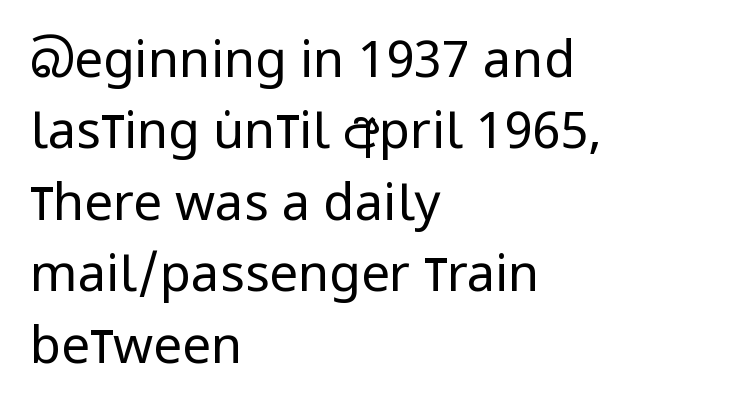
The image shows 51 px regular-weight, condensed sans-serif type, upright; set left-aligned, normal line spacing (1.4x), normal letter spacing, not underlined; low stroke contrast and a large x-height.
